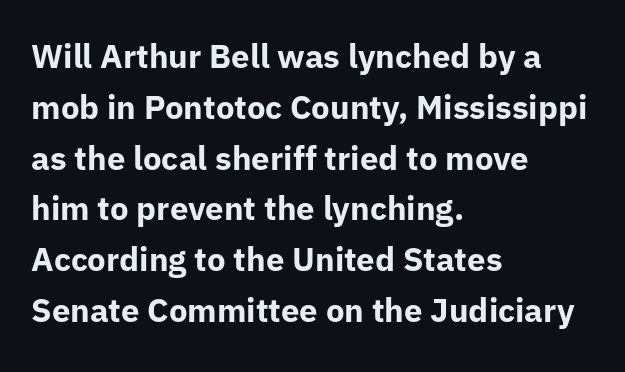
How are the letters spaced? Ordinarily, with no added tracking. The space directly below the letters is spotless. Reading down the block, your eye returns to a fixed left position each line. Chunky letters — that's bold for sure.
